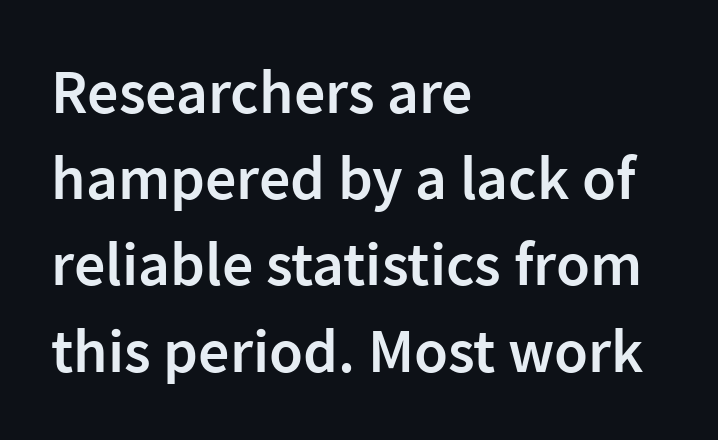
{"serif": "no", "italic": "no", "bold": "semi", "weight": "semibold", "width": "normal", "stroke_contrast": "low", "x_height": "medium", "monospaced": "no", "underline": "no", "align": "left", "line_spacing": "normal", "line_spacing_ratio": 1.39, "letter_spacing": "normal", "letter_spacing_em": 0.0, "glyph_px": 62}
